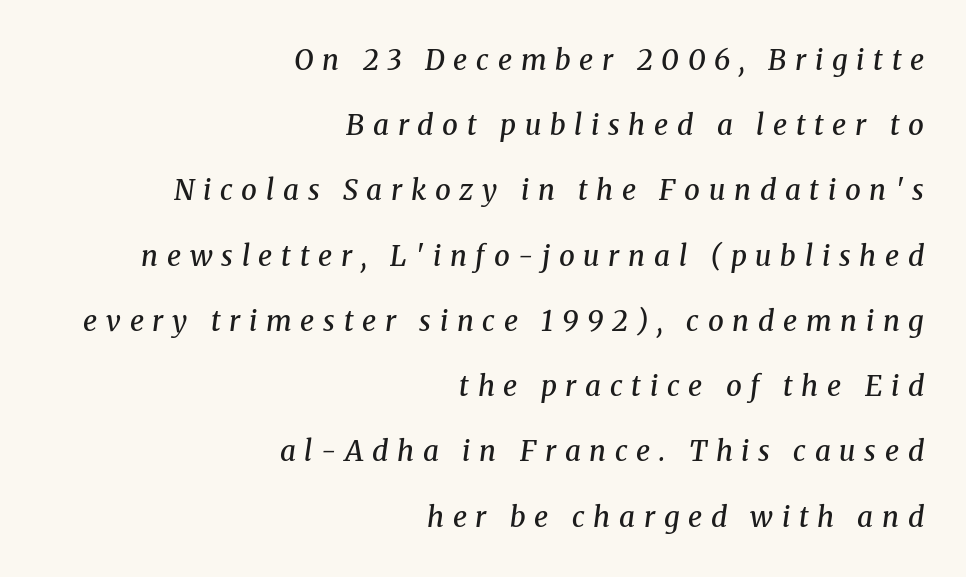
{"serif": "yes", "italic": "yes", "lean": "right", "slant_degrees": 8, "bold": "semi", "weight": "semibold", "width": "normal", "stroke_contrast": "medium", "x_height": "medium", "monospaced": "no", "underline": "no", "align": "right", "line_spacing": "loose", "line_spacing_ratio": 2.33, "letter_spacing": "wide", "letter_spacing_em": 0.31, "glyph_px": 28}
